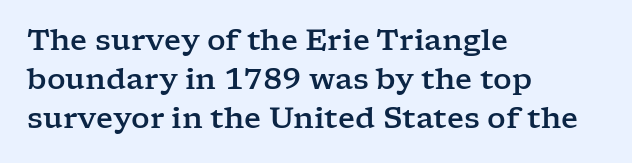
Q: Is the text italic (slanted)? A: No, it is upright.
Q: Is the typeface a serif or a sans-serif typeface? A: Serif.
Q: Is the text underlined? A: No.
Q: How is the paragraph aligned? A: Left-aligned.
Q: Is the spacing between letters normal or unusually wide? A: Normal.
Q: Is the spacing between lines tight, normal or loose? A: Normal.
Q: Width (condensed, normal, or wide)? A: Wide.
Q: Stroke contrast? A: Low.
Q: x-height? A: Medium.
Q: Monospaced? A: No.
